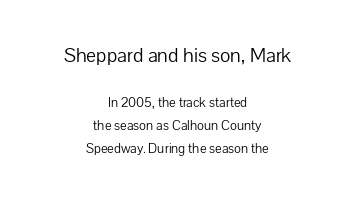
The image shows 21 px text type, upright; set centered, normal line spacing (1.63x), normal letter spacing, not underlined; the first (top) block is 1.5x larger.
